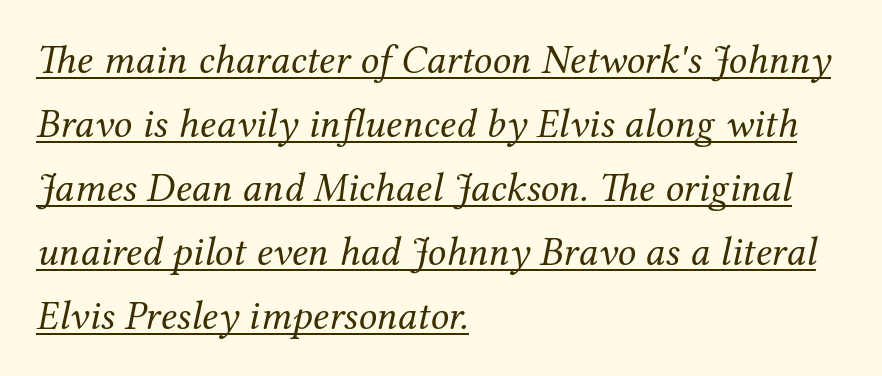
The image shows 41 px regular-weight serif type, italic (leaning right); set left-aligned, normal line spacing (1.56x), normal letter spacing, underlined; medium stroke contrast and a medium x-height.
